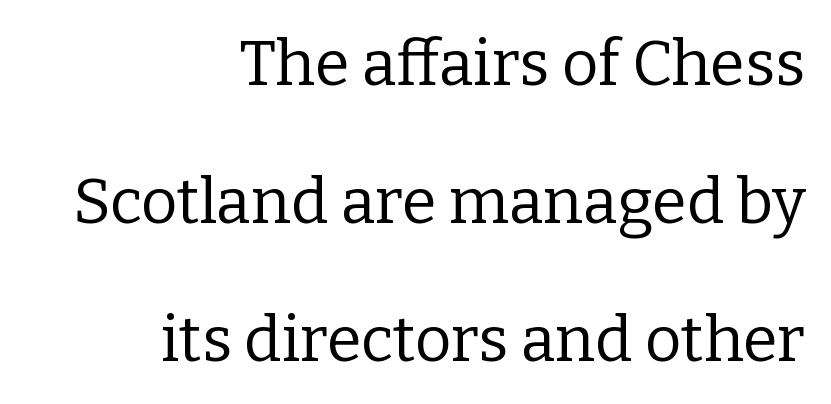
Q: Is the text bold? A: No.
Q: Is the text italic (slanted)? A: No, it is upright.
Q: Is the typeface a serif or a sans-serif typeface? A: Serif.
Q: Is the text underlined? A: No.
Q: How is the paragraph aligned? A: Right-aligned.
Q: Is the spacing between letters normal or unusually wide? A: Normal.
Q: Is the spacing between lines tight, normal or loose? A: Loose.
Q: Width (condensed, normal, or wide)? A: Normal.
Q: Stroke contrast? A: Low.
Q: x-height? A: Medium.
Q: Monospaced? A: No.
